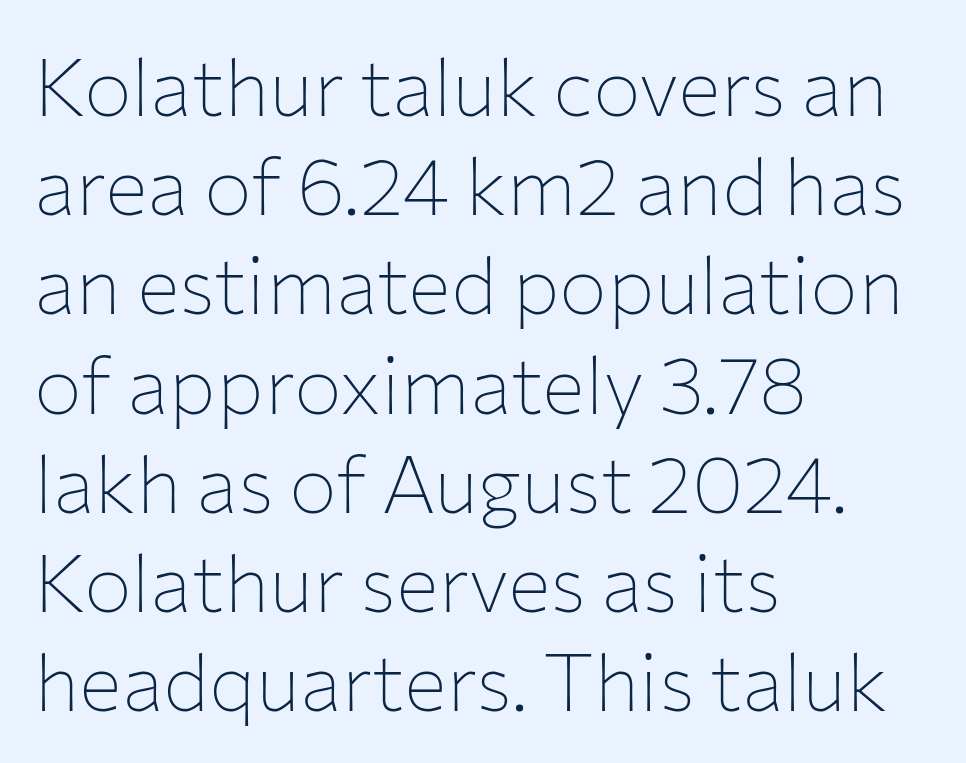
The image shows 80 px thin sans-serif type, upright; set left-aligned, line spacing 1.24x, normal letter spacing, not underlined; low stroke contrast and a medium x-height.
